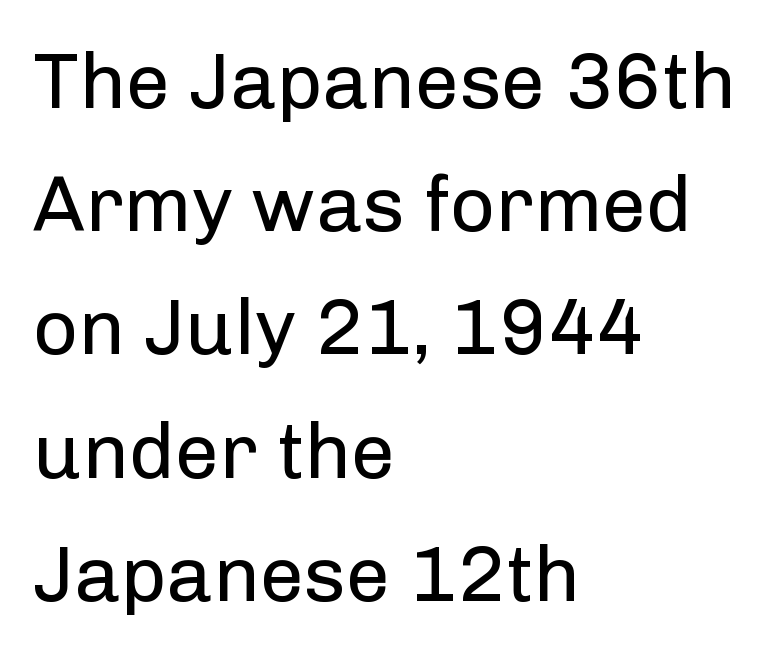
The image shows 79 px regular-weight sans-serif type, upright; set left-aligned, normal line spacing (1.56x), normal letter spacing, not underlined; low stroke contrast and a medium x-height.
